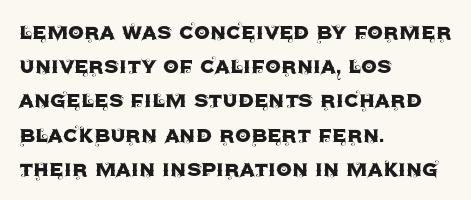
The image shows 25 px text type, upright; set left-aligned, normal line spacing (1.37x), normal letter spacing, not underlined.
